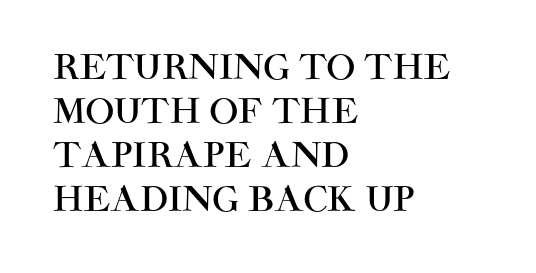
{"serif": "no", "italic": "no", "width": "normal", "stroke_contrast": "high", "x_height": "large", "monospaced": "no", "underline": "no", "align": "left", "line_spacing": "normal", "line_spacing_ratio": 1.29, "letter_spacing": "normal", "letter_spacing_em": 0.0, "glyph_px": 34}
